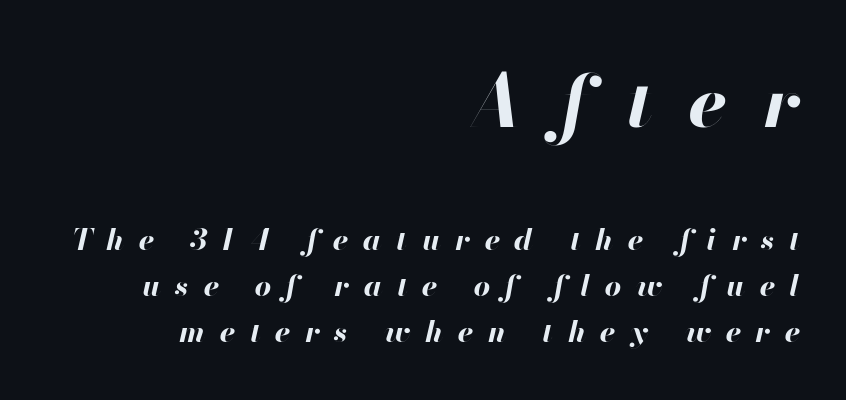
These lines stack with their right ends in a neat column. Someone cranked the tracking dial way up on this one. The face used here is proportionally spaced, like ordinary book or web type. As a designer I'd log this as weight 700, bold. No word sits above an underline. Is the type slanted? Yes — the strokes lean at a clear angle.
